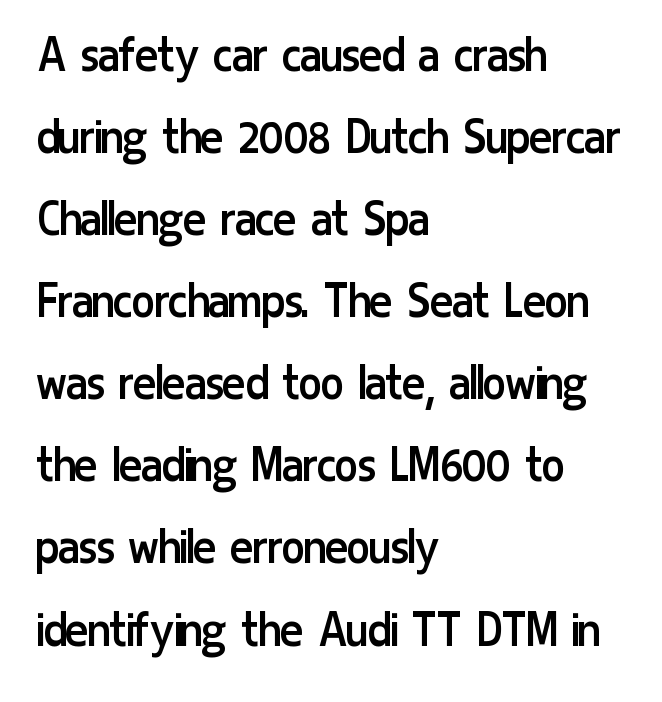
Q: Is the text bold? A: No.
Q: Is the text italic (slanted)? A: No, it is upright.
Q: Is the typeface a serif or a sans-serif typeface? A: Sans-serif.
Q: Is the text underlined? A: No.
Q: How is the paragraph aligned? A: Left-aligned.
Q: Is the spacing between letters normal or unusually wide? A: Normal.
Q: Is the spacing between lines tight, normal or loose? A: Normal.
Q: Width (condensed, normal, or wide)? A: Condensed.
Q: Stroke contrast? A: Low.
Q: x-height? A: Medium.
Q: Monospaced? A: No.
